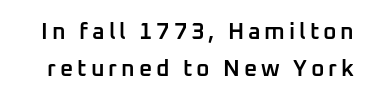
{"italic": "no", "bold": "semi", "underline": "no", "line_spacing": "normal", "line_spacing_ratio": 1.63, "glyph_px": 23}
